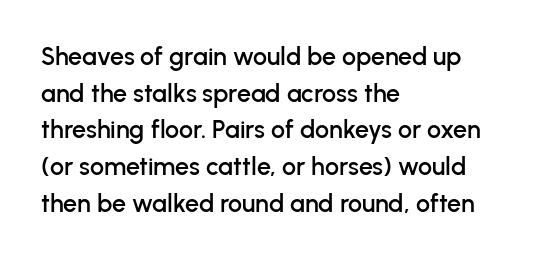
The image shows 25 px text type, upright; set left-aligned, normal line spacing (1.47x), normal letter spacing, not underlined.
